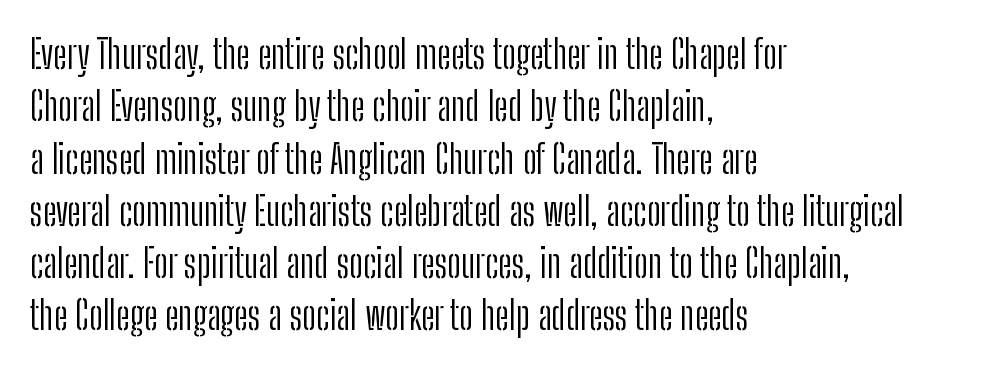
{"serif": "no", "italic": "no", "bold": "no", "weight": "light", "width": "condensed", "stroke_contrast": "low", "x_height": "medium", "monospaced": "no", "underline": "no", "align": "left", "line_spacing": "normal", "line_spacing_ratio": 1.34, "letter_spacing": "normal", "letter_spacing_em": 0.0, "glyph_px": 39}
